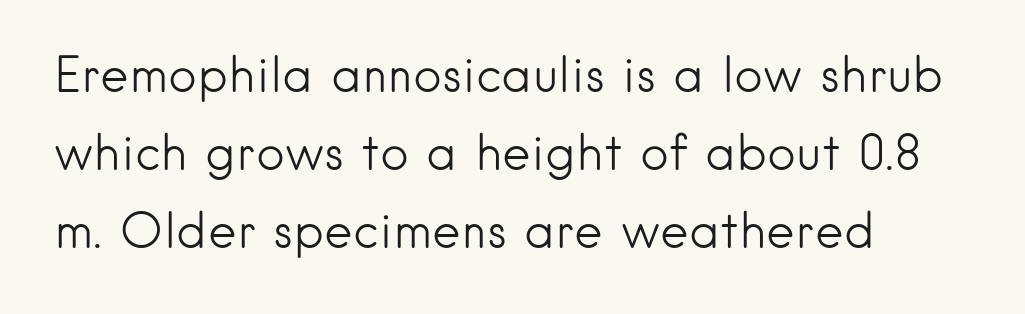
Font category for this specimen: sans-serif. Each line starts at the same left margin while the right side varies. Do the characters align in a grid? No, the font is proportional. The gaps between neighbouring characters are ordinary and unremarkable. Characters remain perfectly vertical along every line. What's the leading like? Ordinary, nothing unusual.
